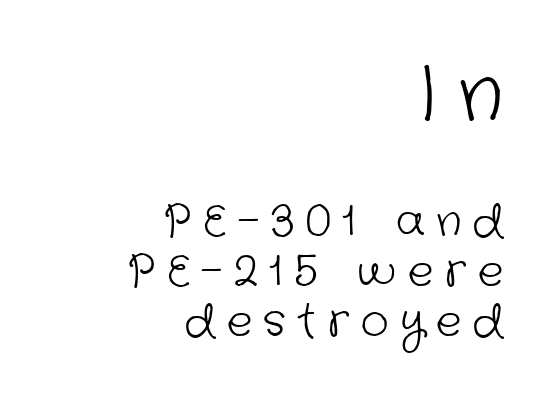
Q: Is the text bold? A: No.
Q: Is the typeface a serif or a sans-serif typeface? A: Sans-serif.
Q: Is the text underlined? A: No.
Q: How is the paragraph aligned? A: Right-aligned.
Q: Is the spacing between letters normal or unusually wide? A: Unusually wide.
Q: Which block of text is set in a larger size, the first (top) or the second (bottom)? A: The first (top) one.
Q: Width (condensed, normal, or wide)? A: Normal.
Q: Stroke contrast? A: Low.
Q: x-height? A: Medium.
Q: Monospaced? A: No.
